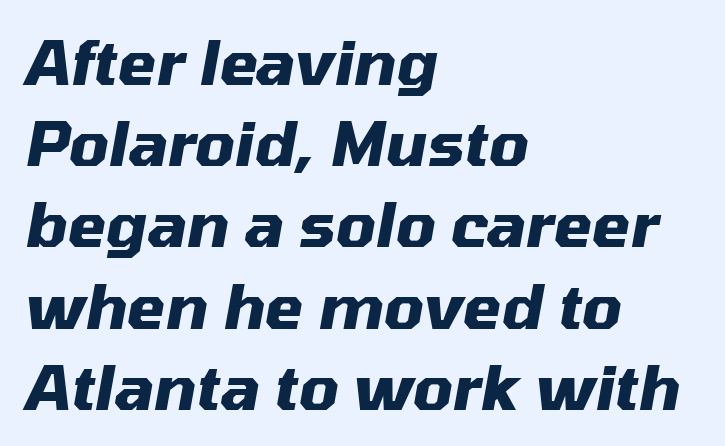
The image shows 62 px heavy type, italic (leaning right); set left-aligned, normal line spacing (1.31x), normal letter spacing, not underlined; medium stroke contrast and a medium x-height.
